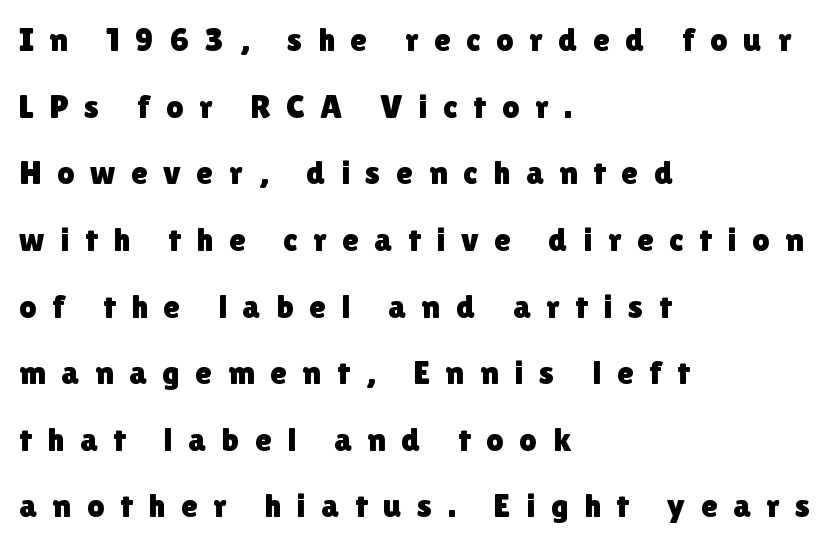
Q: Is the text italic (slanted)? A: No, it is upright.
Q: Is the typeface a serif or a sans-serif typeface? A: Sans-serif.
Q: Is the text underlined? A: No.
Q: How is the paragraph aligned? A: Left-aligned.
Q: Is the spacing between letters normal or unusually wide? A: Unusually wide.
Q: Is the spacing between lines tight, normal or loose? A: Loose.
Q: Width (condensed, normal, or wide)? A: Normal.
Q: Stroke contrast? A: Low.
Q: x-height? A: Medium.
Q: Monospaced? A: No.
